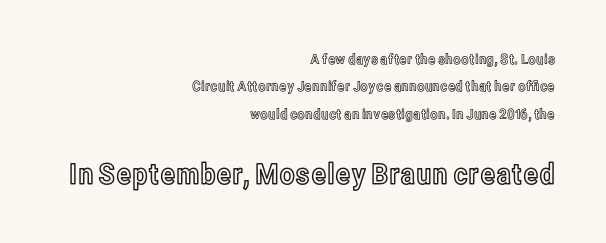
Q: Is the text italic (slanted)? A: No, it is upright.
Q: Is the text underlined? A: No.
Q: How is the paragraph aligned? A: Right-aligned.
Q: Is the spacing between letters normal or unusually wide? A: Normal.
Q: Is the spacing between lines tight, normal or loose? A: Loose.
Q: Which block of text is set in a larger size, the first (top) or the second (bottom)? A: The second (bottom) one.
Q: Width (condensed, normal, or wide)? A: Condensed.
Q: x-height? A: Medium.
Q: Monospaced? A: No.
